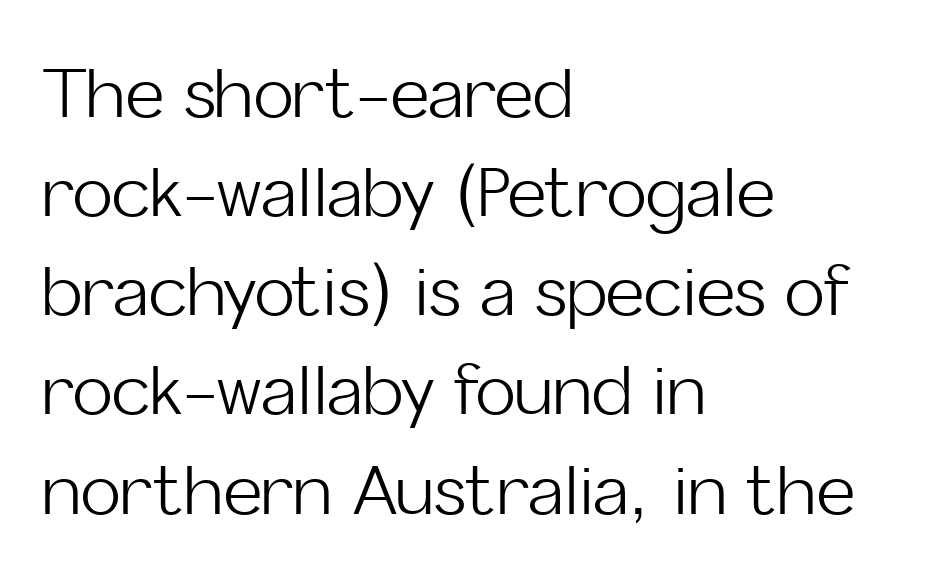
Leftover space on each line is placed entirely after the last word. Line spacing here is normal. This rendering features lettering with no underline. Proportional: the letters do not fall into vertical columns. What kind of face is this? One without serifs — a sans.
